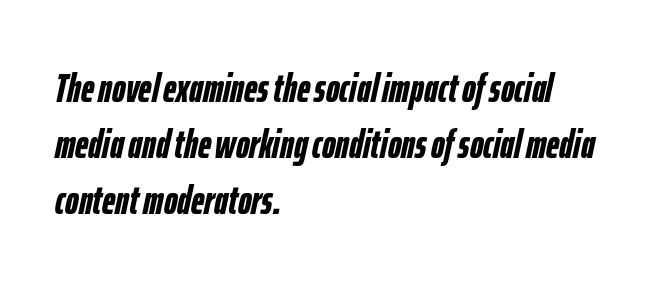
The image shows 41 px semibold, condensed type, italic (leaning right); set left-aligned, normal line spacing (1.36x), normal letter spacing, not underlined; low stroke contrast and a medium x-height.
